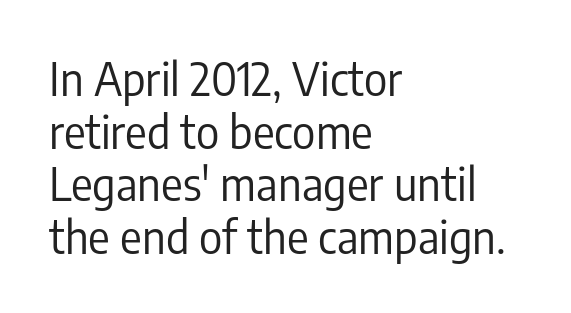
{"serif": "no", "italic": "no", "bold": "no", "weight": "regular", "width": "condensed", "stroke_contrast": "low", "x_height": "medium", "monospaced": "no", "underline": "no", "align": "left", "line_spacing_ratio": 1.17, "letter_spacing": "normal", "letter_spacing_em": 0.0, "glyph_px": 45}
